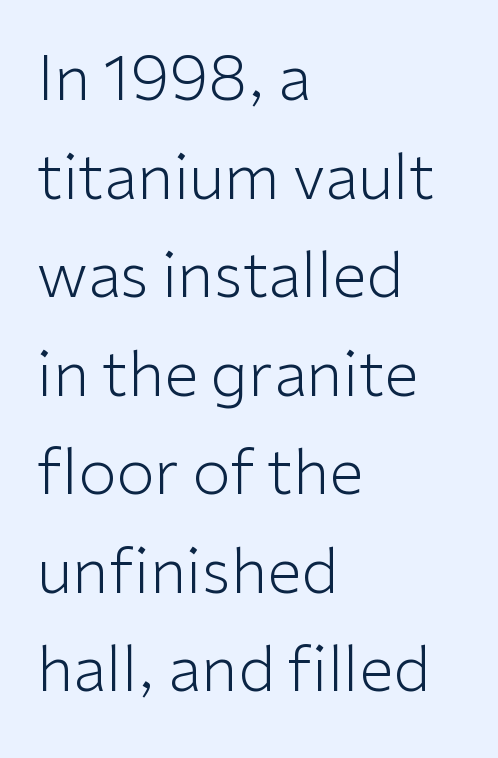
In terms of posture, this sample is upright. A normal amount of white space separates one row of letters from the next. The characters display no serif detailing; their extremities are plain. Honestly, the letter spacing is just normal — you wouldn't notice it.
